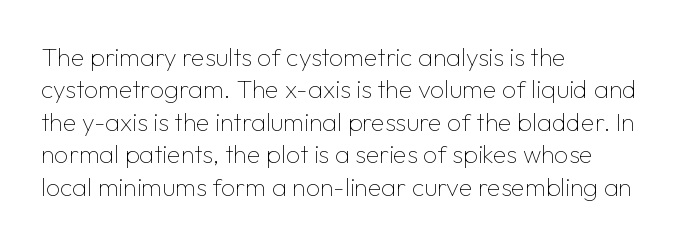
The image shows 25 px text type, upright; set left-aligned, normal line spacing (1.3x), normal letter spacing, not underlined.
